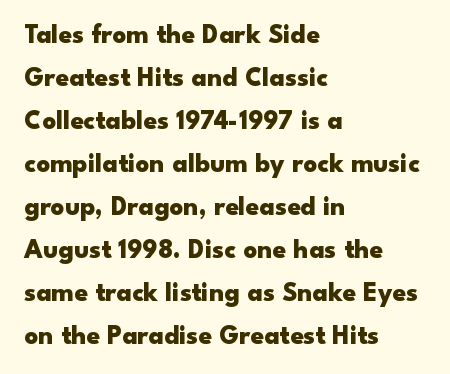
{"italic": "no", "bold": "yes", "underline": "no", "align": "left", "line_spacing": "normal", "line_spacing_ratio": 1.59, "letter_spacing": "normal", "letter_spacing_em": 0.0, "glyph_px": 27}
